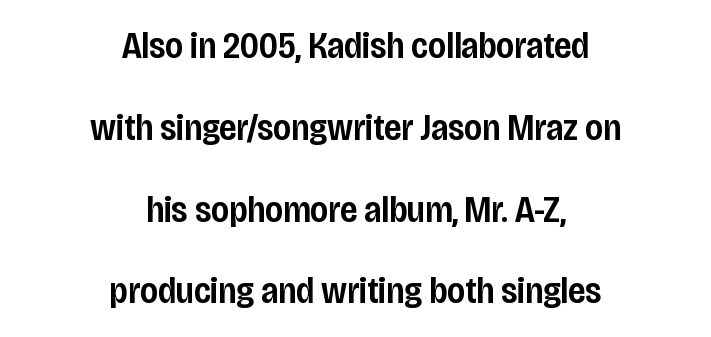
{"serif": "no", "italic": "no", "bold": "semi", "weight": "semibold", "width": "condensed", "stroke_contrast": "low", "x_height": "large", "monospaced": "no", "underline": "no", "align": "center", "line_spacing": "loose", "line_spacing_ratio": 2.21, "letter_spacing": "normal", "letter_spacing_em": 0.0, "glyph_px": 37}
